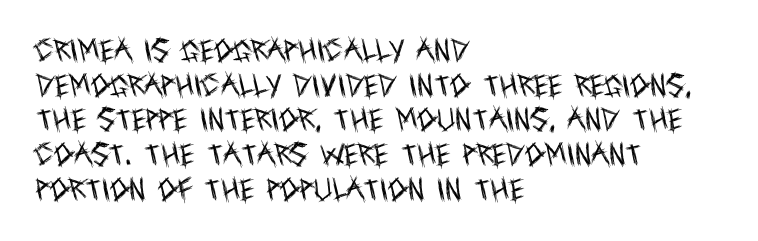
The image shows 25 px text type, upright; set left-aligned, normal line spacing (1.39x), normal letter spacing, not underlined.
